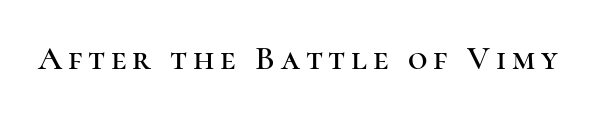
The specimen reads as upright at a glance. The strip under each line holds only bare page. Does the type have serifs? Yes, each stem ends in a small foot. The face used here is proportionally spaced, like ordinary book or web type.
